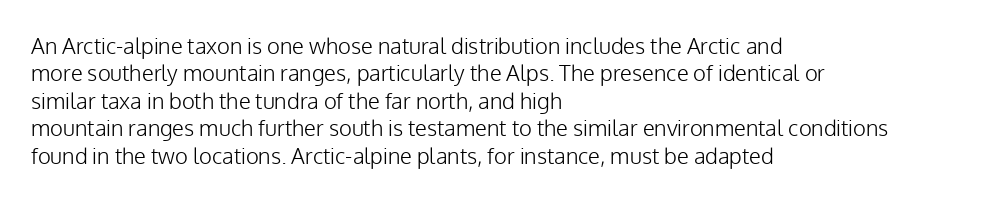
The image shows 22 px text type, upright; set left-aligned, normal line spacing (1.25x), normal letter spacing, not underlined.
